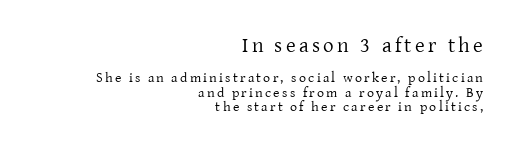
Q: Is the text bold? A: No.
Q: Is the text italic (slanted)? A: No, it is upright.
Q: Is the text underlined? A: No.
Q: How is the paragraph aligned? A: Right-aligned.
Q: Is the spacing between lines tight, normal or loose? A: Tight.
Q: Which block of text is set in a larger size, the first (top) or the second (bottom)? A: The first (top) one.
